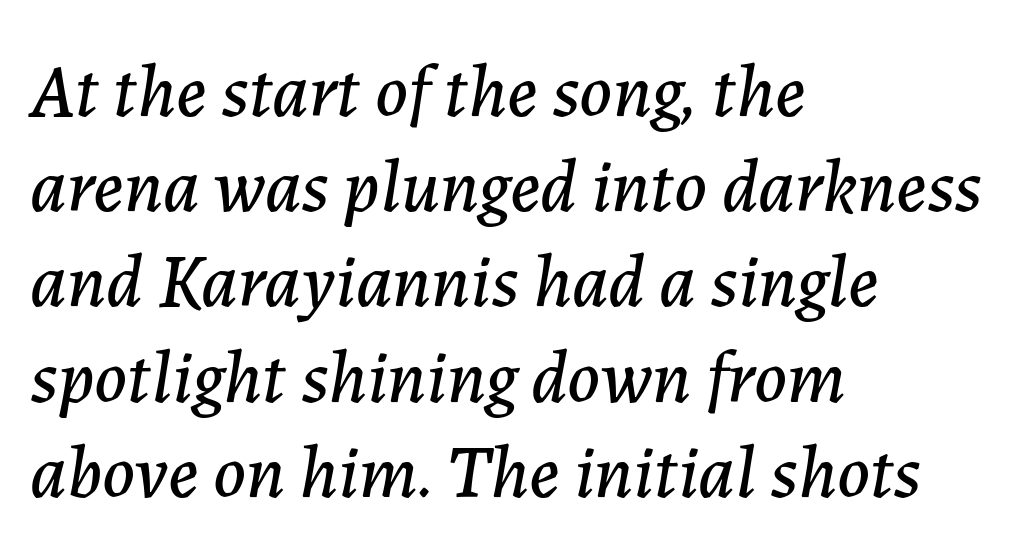
The image shows 75 px text type, italic (leaning right); set left-aligned, normal line spacing (1.27x), normal letter spacing, not underlined; low stroke contrast and a medium x-height.
